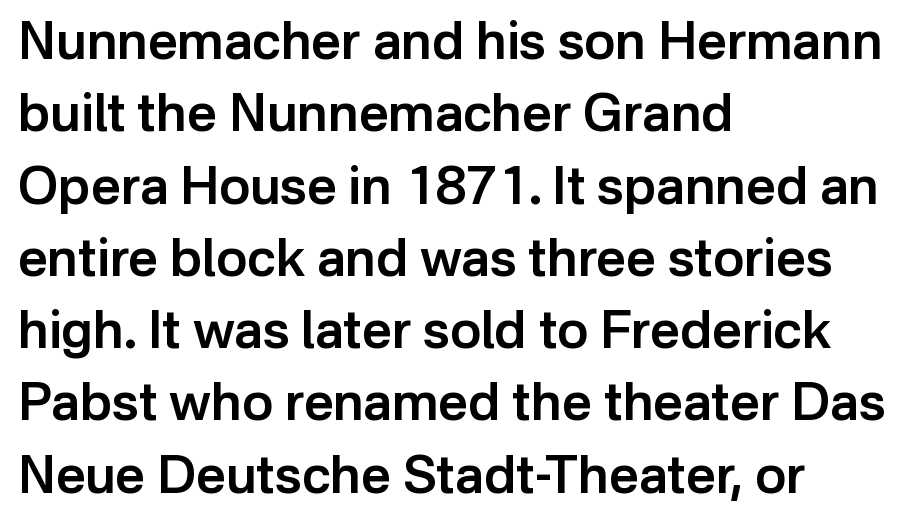
This sample keeps an unexceptional amount of space between lines. Bold? Not quite — semibold, heavier than regular but stopping short. The glyphs in this specimen are sans serif. Is the letter spacing exaggerated? No — it looks like the ordinary default.
